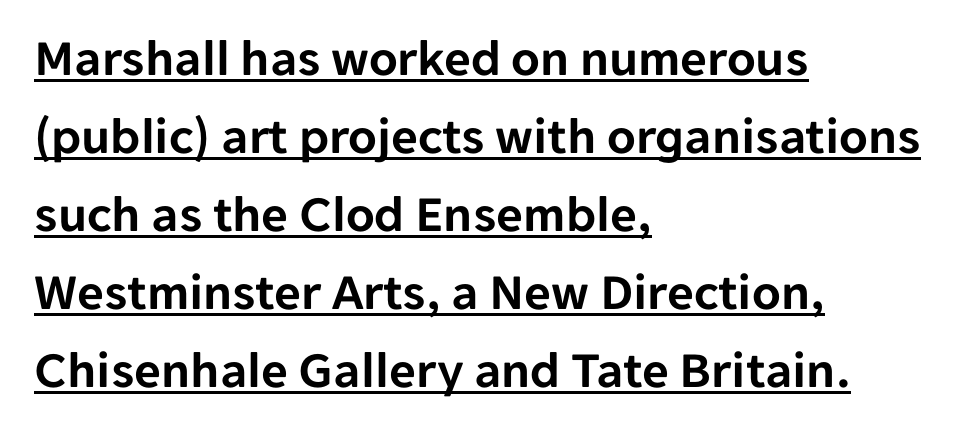
The image shows 52 px sans-serif type, upright; set left-aligned, normal line spacing (1.5x), normal letter spacing, underlined; low stroke contrast and a medium x-height.
